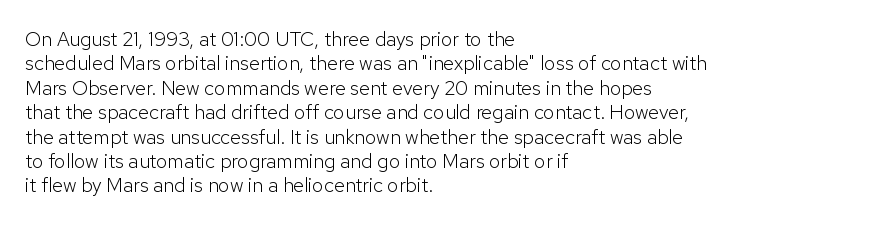
The image shows 20 px text type, upright; set left-aligned, line spacing 1.22x, normal letter spacing, not underlined.
